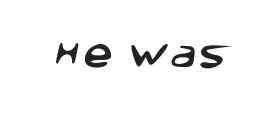
{"serif": "no", "width": "normal", "stroke_contrast": "low", "x_height": "large", "monospaced": "no", "underline": "no", "glyph_px": 33}
